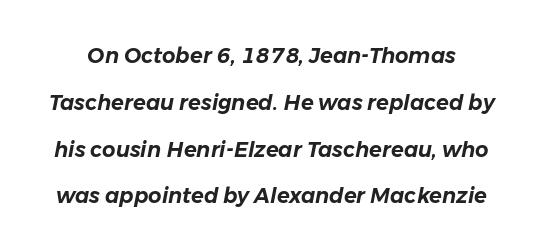
{"italic": "yes", "lean": "right", "slant_degrees": 11, "underline": "no", "line_spacing": "loose", "line_spacing_ratio": 2.23, "letter_spacing": "normal", "letter_spacing_em": 0.0, "glyph_px": 21}
